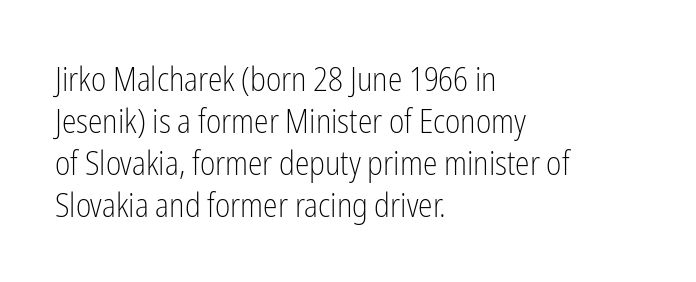
The image shows 33 px light, condensed sans-serif type, upright; set left-aligned, normal line spacing (1.27x), normal letter spacing, not underlined; low stroke contrast and a medium x-height.
